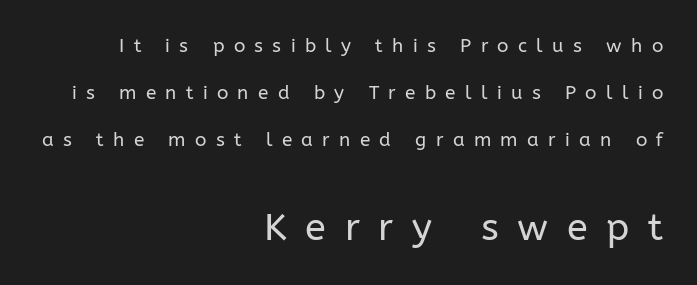
Q: Is the text bold? A: No.
Q: Is the text italic (slanted)? A: No, it is upright.
Q: Is the typeface a serif or a sans-serif typeface? A: Sans-serif.
Q: Is the text underlined? A: No.
Q: How is the paragraph aligned? A: Right-aligned.
Q: Is the spacing between letters normal or unusually wide? A: Unusually wide.
Q: Is the spacing between lines tight, normal or loose? A: Loose.
Q: Which block of text is set in a larger size, the first (top) or the second (bottom)? A: The second (bottom) one.
Q: Width (condensed, normal, or wide)? A: Normal.
Q: Stroke contrast? A: Low.
Q: x-height? A: Medium.
Q: Monospaced? A: No.
